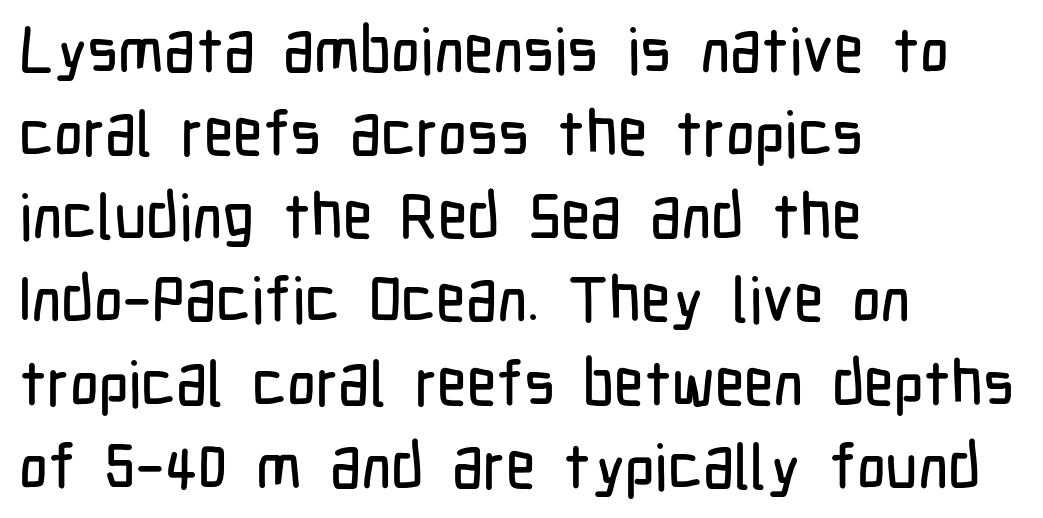
The image shows 63 px condensed sans-serif type, upright; set left-aligned, normal line spacing (1.32x), normal letter spacing, not underlined; low stroke contrast and a medium x-height.
